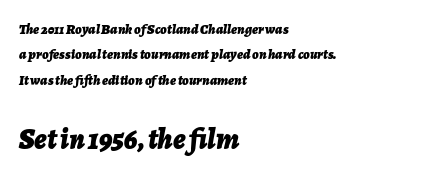
The image shows 29 px bold type, italic (leaning right); set left-aligned, line spacing 1.82x, normal letter spacing, not underlined; the second (bottom) block is 2.07x larger; low stroke contrast and a medium x-height.
